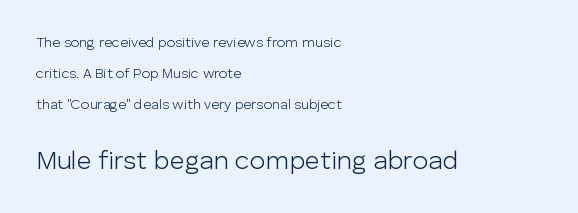
Q: Is the text bold? A: No.
Q: Is the text italic (slanted)? A: No, it is upright.
Q: Is the text underlined? A: No.
Q: How is the paragraph aligned? A: Left-aligned.
Q: Is the spacing between letters normal or unusually wide? A: Normal.
Q: Is the spacing between lines tight, normal or loose? A: Loose.
Q: Which block of text is set in a larger size, the first (top) or the second (bottom)? A: The second (bottom) one.
